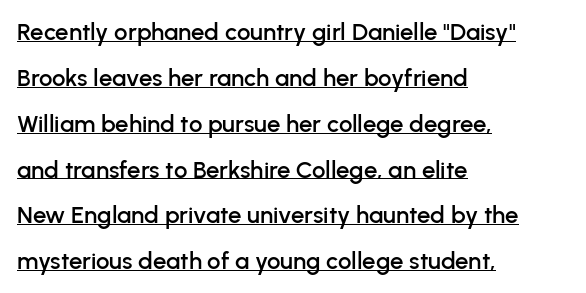
The image shows 24 px text type, upright; set left-aligned, loose line spacing (1.91x), normal letter spacing, underlined.
